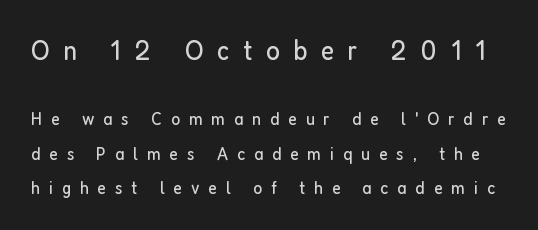
Compare the two chunks: the upper has the greater cap height. These lines are composed in type without serifs. This is not heavy type; no bold has been used. Ascenders rise straight up at ninety degrees. Display-style spreading of the glyphs; the letterfit is very open. Note the varied advance widths — an 'i' is clearly narrower than an 'm'.
